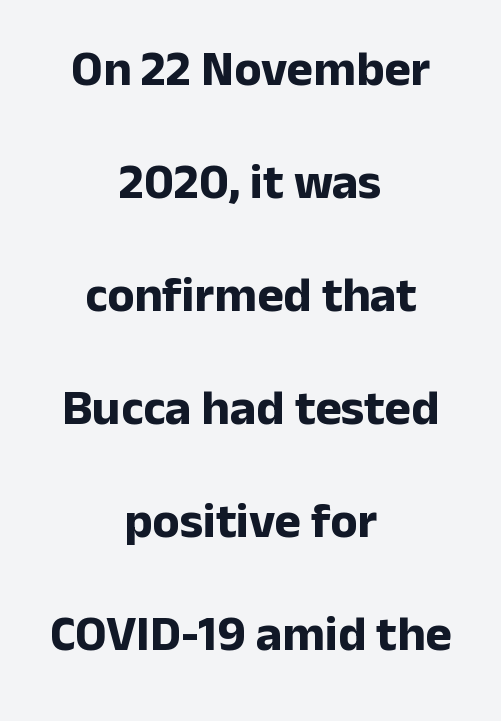
The image shows 50 px bold sans-serif type, upright; set centered, loose line spacing (2.26x), normal letter spacing, not underlined; low stroke contrast and a medium x-height.
